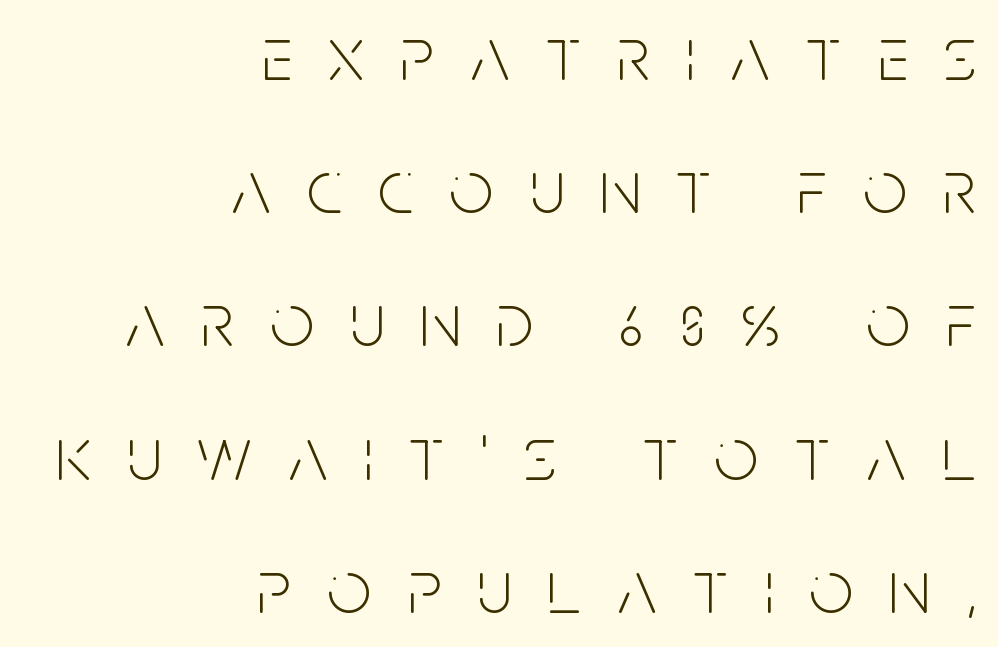
Classification — sans serif. Words float on clear page, feet unadorned. The cut favours lightness, reaching ordinary text weight at its darkest. This sample has the flowing, uneven cadence of proportional lettering. These lines have a slow, spaced-out rhythm from letter to letter.
